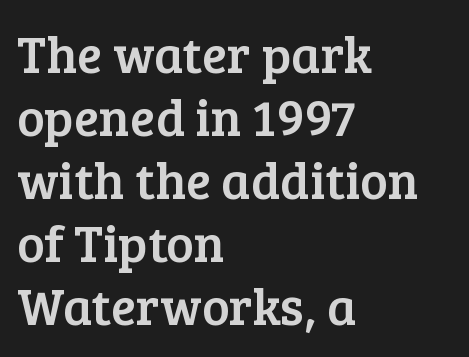
{"serif": "yes", "italic": "no", "width": "normal", "stroke_contrast": "low", "x_height": "medium", "monospaced": "no", "underline": "no", "align": "left", "line_spacing_ratio": 1.21, "letter_spacing": "normal", "letter_spacing_em": 0.0, "glyph_px": 52}
